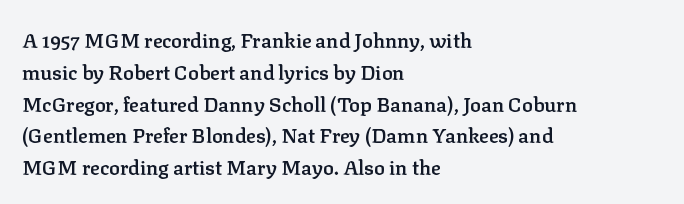
Q: Is the text bold? A: Semi-bold.
Q: Is the text italic (slanted)? A: No, it is upright.
Q: Is the text underlined? A: No.
Q: How is the paragraph aligned? A: Left-aligned.
Q: Is the spacing between letters normal or unusually wide? A: Normal.
Q: Is the spacing between lines tight, normal or loose? A: Normal.
